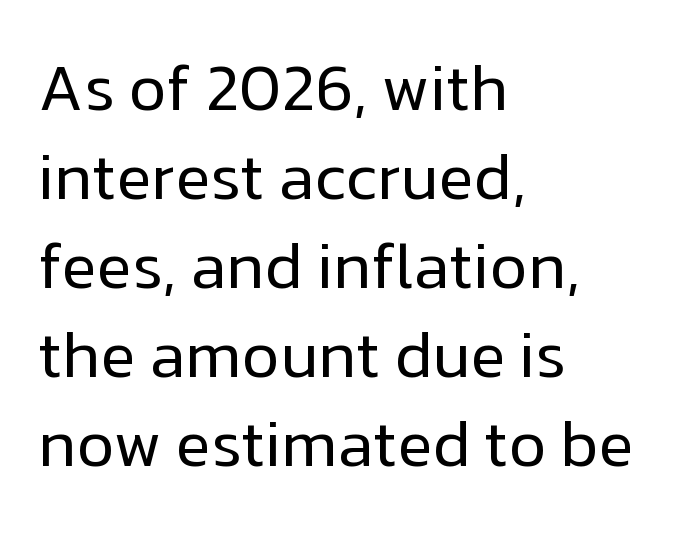
Q: Is the text bold? A: No.
Q: Is the text italic (slanted)? A: No, it is upright.
Q: Is the typeface a serif or a sans-serif typeface? A: Sans-serif.
Q: Is the text underlined? A: No.
Q: How is the paragraph aligned? A: Left-aligned.
Q: Is the spacing between letters normal or unusually wide? A: Normal.
Q: Is the spacing between lines tight, normal or loose? A: Normal.
Q: Width (condensed, normal, or wide)? A: Normal.
Q: Stroke contrast? A: Low.
Q: x-height? A: Medium.
Q: Monospaced? A: No.
